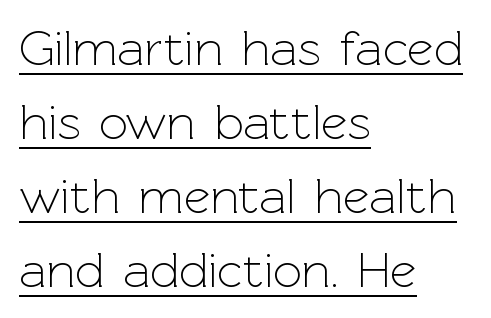
The image shows 51 px light sans-serif type, upright; set left-aligned, normal line spacing (1.45x), normal letter spacing, underlined; a medium x-height.
